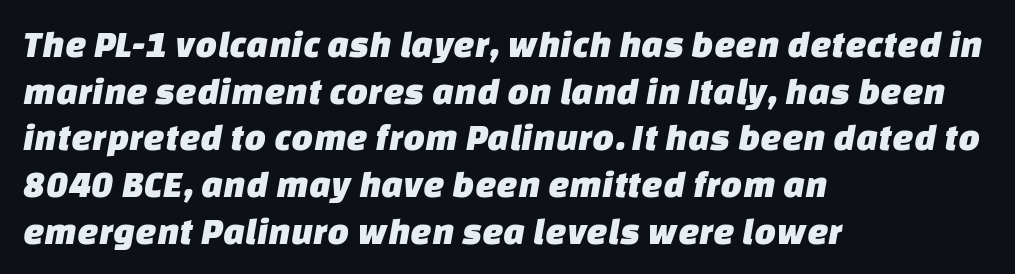
Q: Is the typeface a serif or a sans-serif typeface? A: Sans-serif.
Q: Is the text underlined? A: No.
Q: How is the paragraph aligned? A: Left-aligned.
Q: Is the spacing between letters normal or unusually wide? A: Normal.
Q: Width (condensed, normal, or wide)? A: Normal.
Q: Stroke contrast? A: Low.
Q: x-height? A: Large.
Q: Monospaced? A: No.
